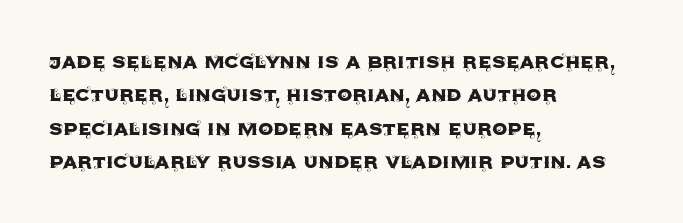
The image shows 24 px text type, upright; set left-aligned, normal line spacing (1.39x), normal letter spacing, not underlined.
